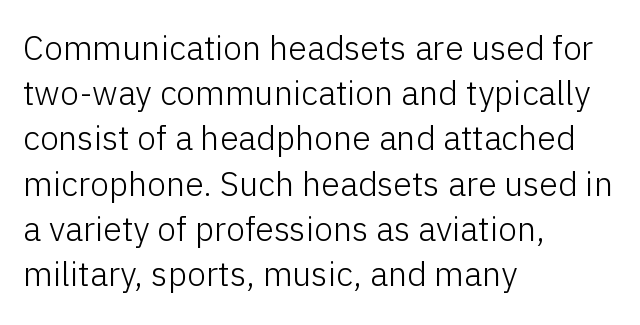
{"serif": "no", "italic": "no", "bold": "no", "weight": "light", "width": "normal", "stroke_contrast": "low", "x_height": "medium", "monospaced": "no", "underline": "no", "align": "left", "line_spacing": "normal", "line_spacing_ratio": 1.33, "letter_spacing": "normal", "letter_spacing_em": 0.0, "glyph_px": 34}
